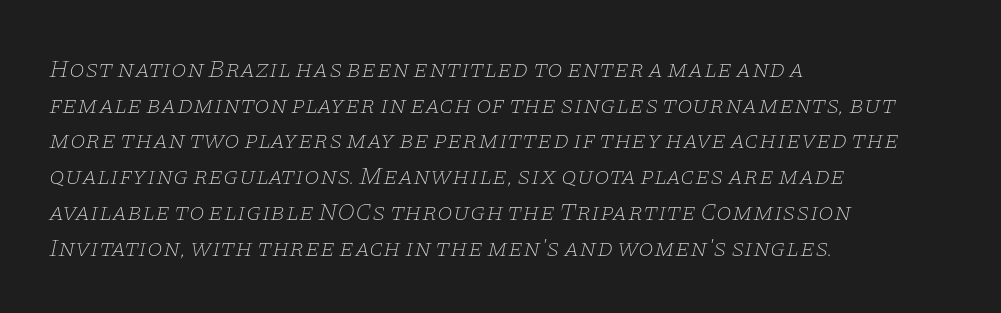
The image shows 25 px text type, italic (leaning right); set left-aligned, normal line spacing (1.43x), normal letter spacing, not underlined.
